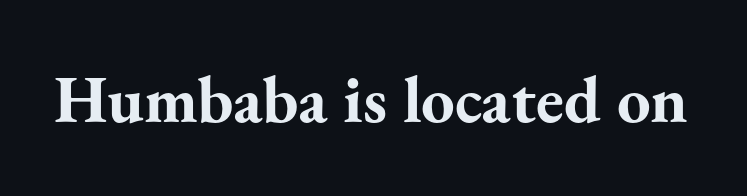
Each word holds together tightly as a unit, with standard inter-letter gaps. Serif or sans? Serif — the stroke terminals have little feet. The lettering stays uniformly vertical, giving the passage a roman look. Heavy-handed strokes throughout: this text is bold. The face used here is proportionally spaced, like ordinary book or web type. Plain, unruled lines of type.
